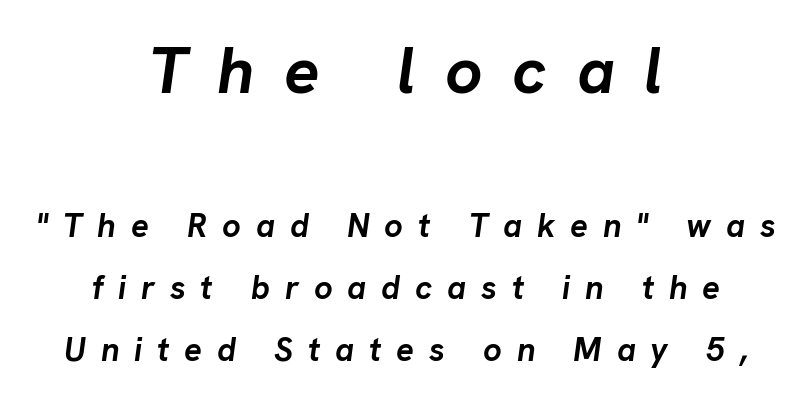
Typographic density is high because the face is bold. Lines of text with bare space underneath. In this sample the first text group is rendered at the bigger scale. Varying glyph widths throughout — classic text-font behaviour. Visually the block forms a symmetrical silhouette, jagged on both flanks. Short note: letters widely spaced.
